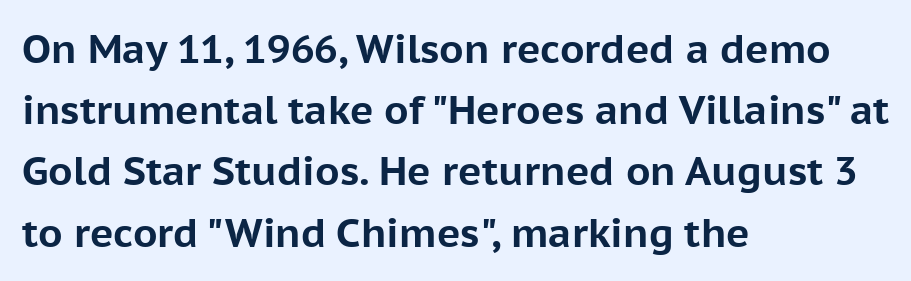
Character widths vary here, with narrow letters taking less room than wide ones. A normal amount of white space separates one row of letters from the next. Letter spacing: default. The glyphs in this specimen are sans serif. The space beneath each line is pristine and unruled. A student would call this left alignment; a typographer would say flush left, rag right.
